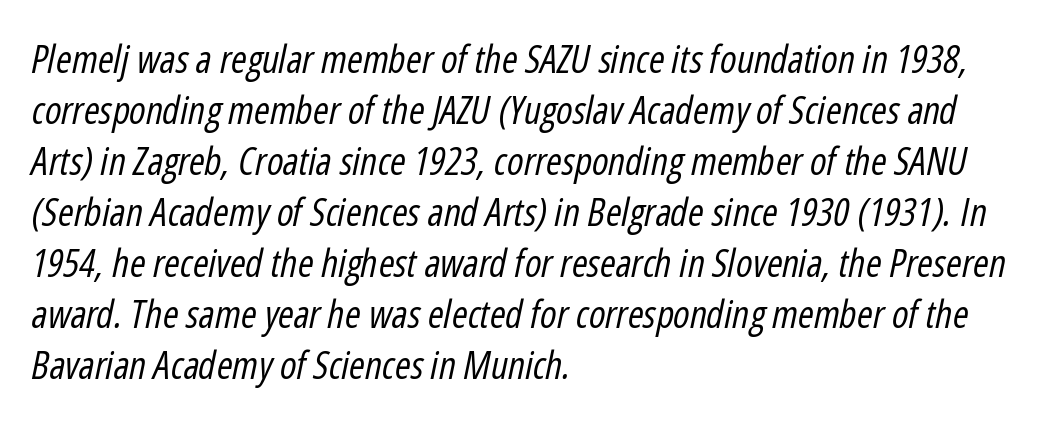
The strokes are not fattened; the text isn't bold. These lines keep a tight, regular rhythm from letter to letter. Proportional: the letters do not fall into vertical columns. Beneath every word, the page is bare. Each line starts at the same left margin while the right side varies. Would a proofreader flag this as italicized? Yes.
